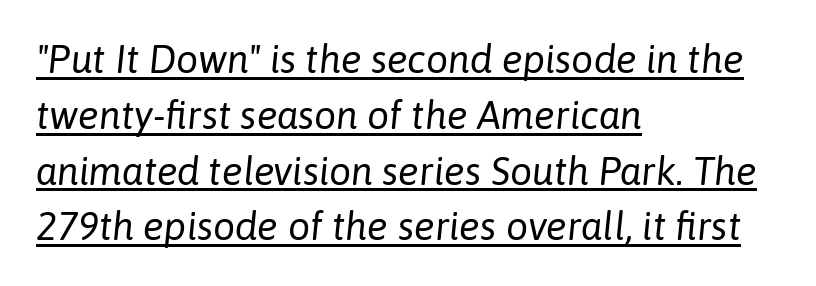
A rule runs beneath these lines of type. Regarding leading, the lines here are spaced in the standard way. The characters are drawn with everyday or finer stroke widths. The setting favours the left margin, as ordinary paragraphs usually do.
